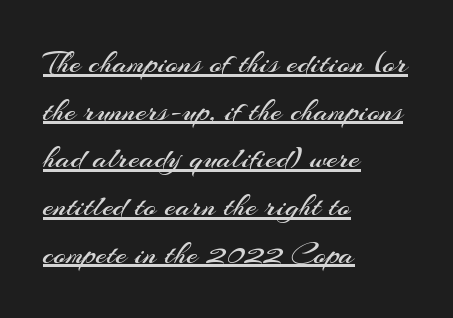
The image shows 32 px regular-weight sans-serif type; set left-aligned, normal line spacing (1.49x), normal letter spacing, underlined; medium stroke contrast and a small x-height.
